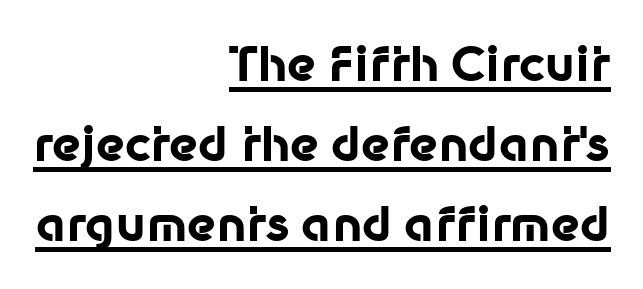
Casual observation: everything's shoved over to the right. Underlined type. The letterforms sit shoulder to shoulder at normal distance. The text was rendered using a sans face with plain stroke endings. Proportional: the letters do not fall into vertical columns. Designer's note — italics off, roman on.
